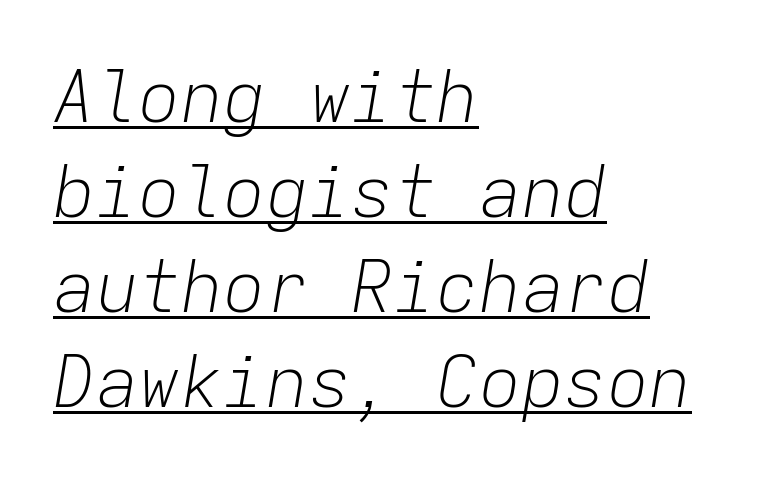
Monospaced: the letters line up in strict vertical columns. The font sits on the lighter half of the weight spectrum, regular included. Does the leading feel generous? No, just average. Between one letter and the next there's only the usual sliver of space.
